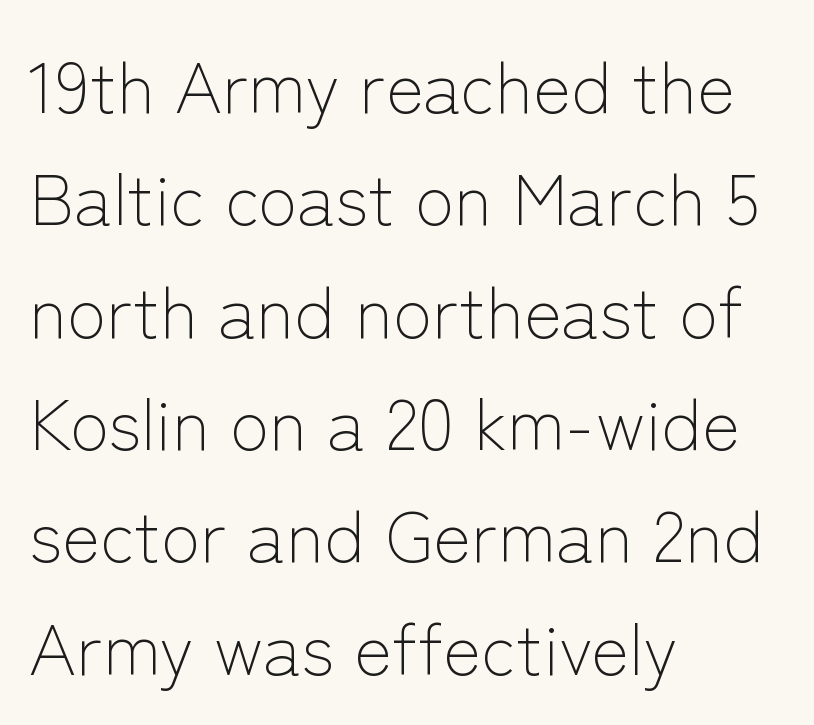
The image shows 72 px light sans-serif type, upright; set left-aligned, normal line spacing (1.56x), normal letter spacing, not underlined; low stroke contrast and a medium x-height.
